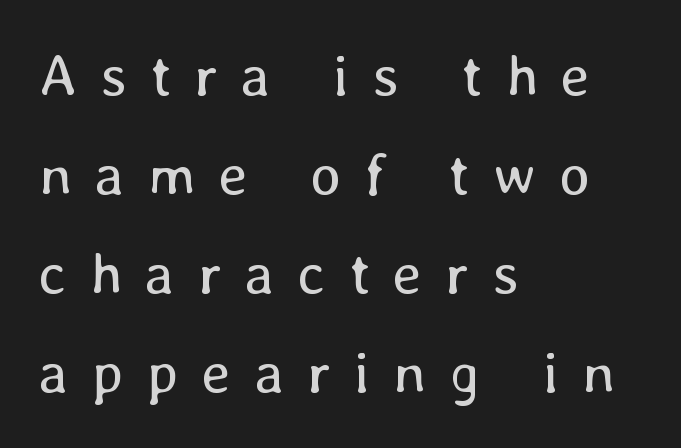
{"italic": "no", "bold": "no", "weight": "regular", "width": "normal", "stroke_contrast": "low", "x_height": "medium", "monospaced": "no", "underline": "no", "align": "left", "line_spacing": "normal", "line_spacing_ratio": 1.68, "letter_spacing": "wide", "letter_spacing_em": 0.39, "glyph_px": 59}
